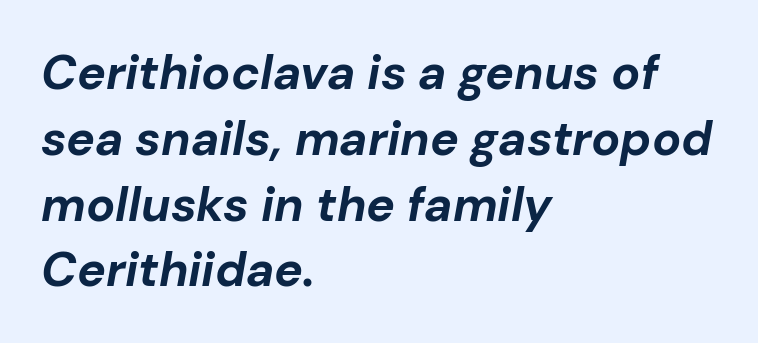
{"italic": "yes", "lean": "right", "slant_degrees": 10, "bold": "yes", "weight": "bold", "width": "normal", "stroke_contrast": "low", "x_height": "medium", "monospaced": "no", "underline": "no", "align": "left", "line_spacing": "normal", "line_spacing_ratio": 1.37, "letter_spacing": "normal", "letter_spacing_em": 0.0, "glyph_px": 48}
